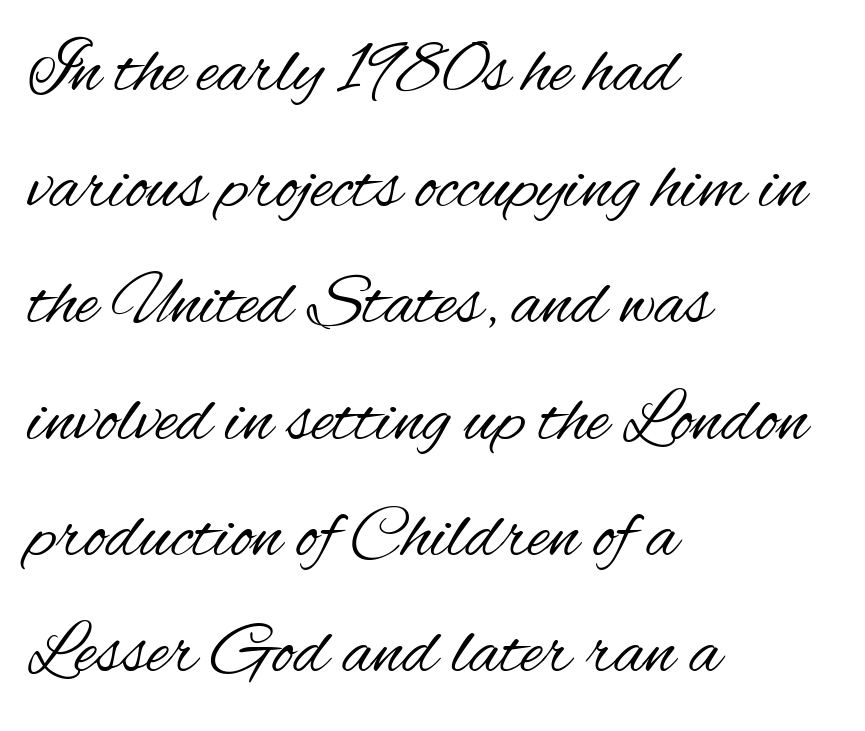
Heaviness? Minimal to ordinary, like unemphasized prose. Interline gaps are of average width in this sample. Glance below the letters and you will spot only blank space. A typesetter would call this proportional, since set widths differ per character. Honestly, the letter spacing is just normal — you wouldn't notice it.
